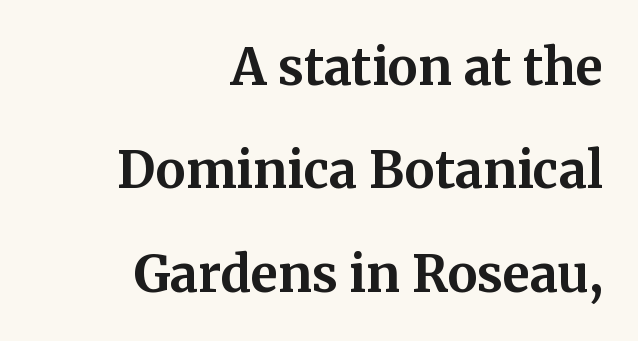
Nobody touched the tracking dial on this one. Old-style or modern, the face here clearly has serifs. Casual observation: everything's shoved over to the right. Does the lettering tilt? It doesn't — this is upright.
